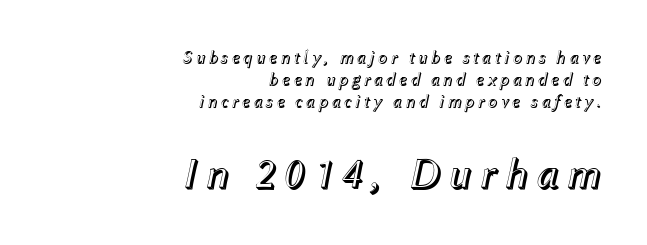
{"italic": "yes", "lean": "right", "slant_degrees": 12, "width": "normal", "x_height": "medium", "monospaced": "no", "underline": "no", "align": "right", "line_spacing_ratio": 1.22, "larger_block": "second", "size_ratio": 2.44, "glyph_px": 44}
